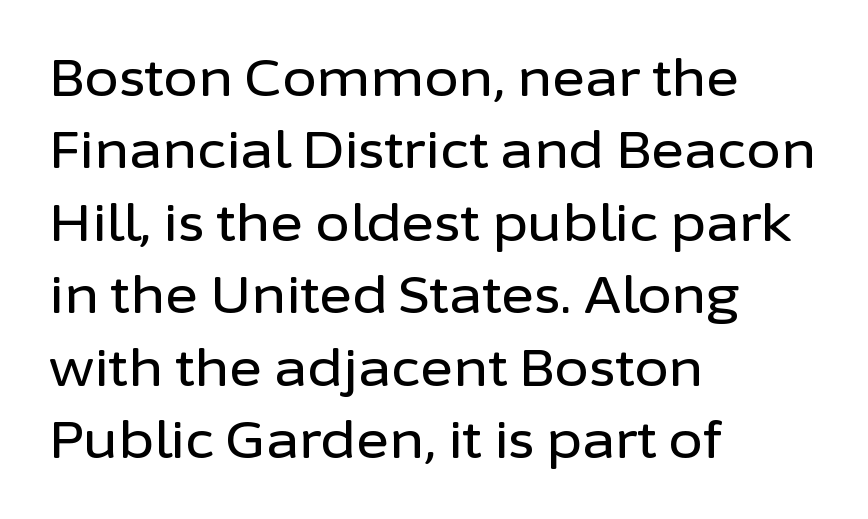
The image shows 50 px sans-serif type, upright; set left-aligned, normal line spacing (1.45x), normal letter spacing, not underlined; low stroke contrast and a medium x-height.
